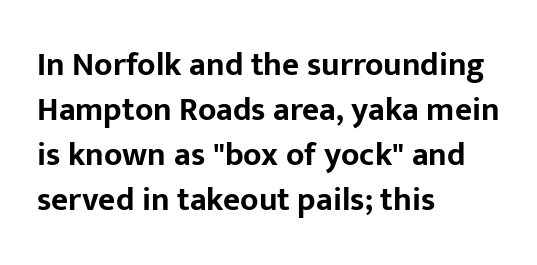
The image shows 33 px bold sans-serif type, upright; set left-aligned, normal line spacing (1.36x), normal letter spacing, not underlined; low stroke contrast and a medium x-height.
